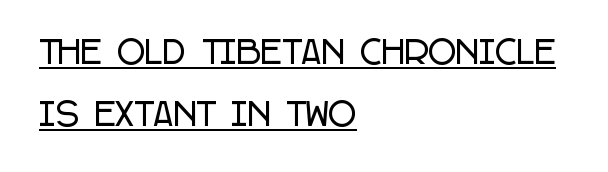
The image shows 31 px condensed sans-serif type, upright; set left-aligned, loose line spacing (1.99x), normal letter spacing, underlined; low stroke contrast and a large x-height.
